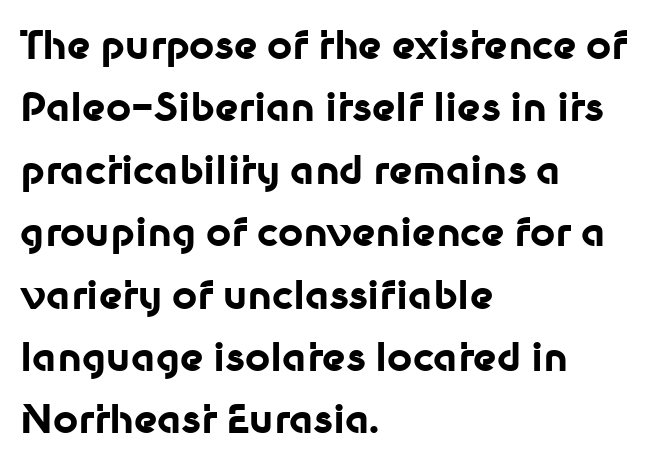
This sample uses an upright cut, with every glyph sitting square on the baseline. Normally led — the rows are evenly, conventionally spaced. Looks like regular typesetting: each glyph gets only the width it needs. These words are printed bold, with thick strokes throughout.
